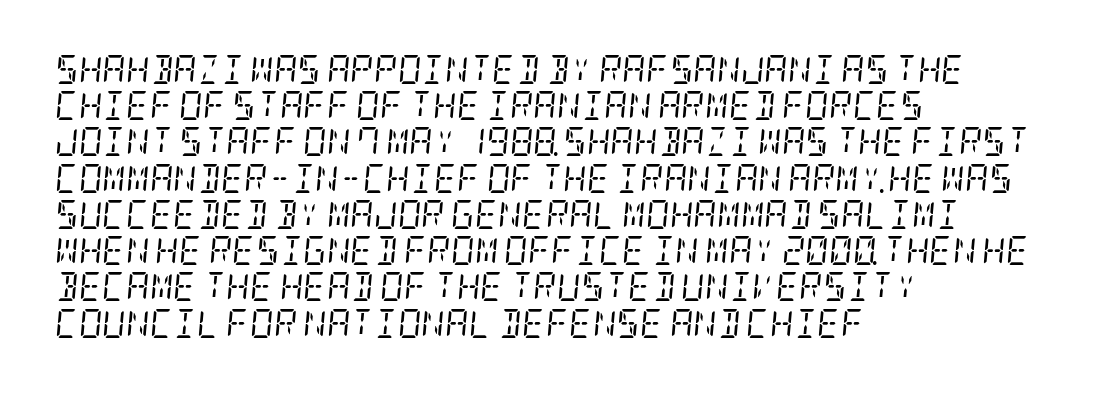
Bold? No — there's no thickening of the strokes. Has an underline been added? It has not. Interline gaps are of average width in this sample. How are the letters spaced? Ordinarily, with no added tracking. This is serif lettering, the kind often seen in printed books. The typography opts for an oblique posture over an upright one.
